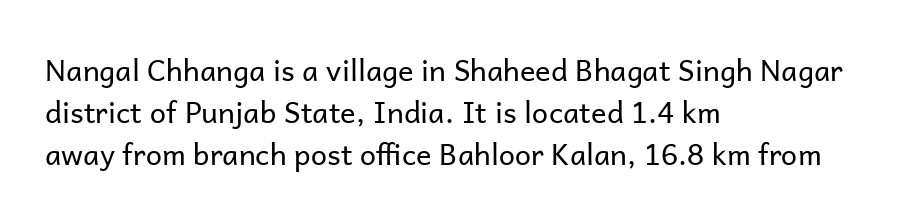
{"serif": "no", "italic": "no", "bold": "no", "weight": "regular", "width": "normal", "stroke_contrast": "low", "x_height": "medium", "monospaced": "no", "underline": "no", "align": "left", "line_spacing": "normal", "line_spacing_ratio": 1.45, "letter_spacing": "normal", "letter_spacing_em": 0.0, "glyph_px": 29}
